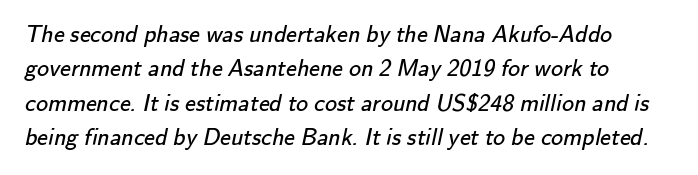
Q: Is the text bold? A: No.
Q: Is the text underlined? A: No.
Q: How is the paragraph aligned? A: Left-aligned.
Q: Is the spacing between letters normal or unusually wide? A: Normal.
Q: Is the spacing between lines tight, normal or loose? A: Normal.
